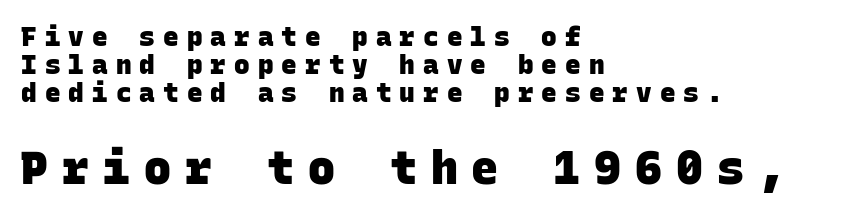
{"serif": "no", "bold": "yes", "weight": "heavy", "width": "normal", "stroke_contrast": "low", "x_height": "large", "monospaced": "yes", "underline": "no", "align": "left", "line_spacing": "tight", "line_spacing_ratio": 1.08, "letter_spacing": "wide", "letter_spacing_em": 0.31, "larger_block": "second", "size_ratio": 1.73, "glyph_px": 45}
